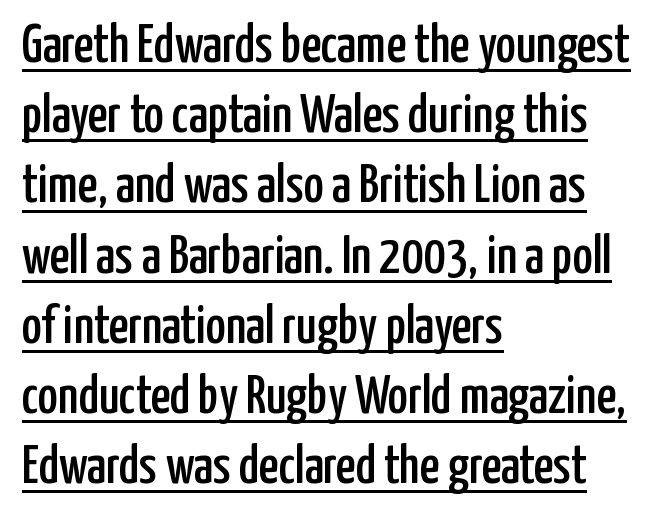
The image shows 54 px condensed sans-serif type, upright; set left-aligned, normal line spacing (1.3x), normal letter spacing, underlined; low stroke contrast and a medium x-height.
